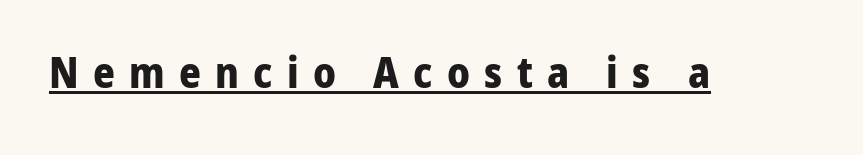
A typesetter would call this proportional, since set widths differ per character. Bold? Absolutely — the strokes are thick and heavy. Type style note: lacks serifs. Notice how the stems are strictly vertical — no italics here. The string is rendered with underlining switched on.
